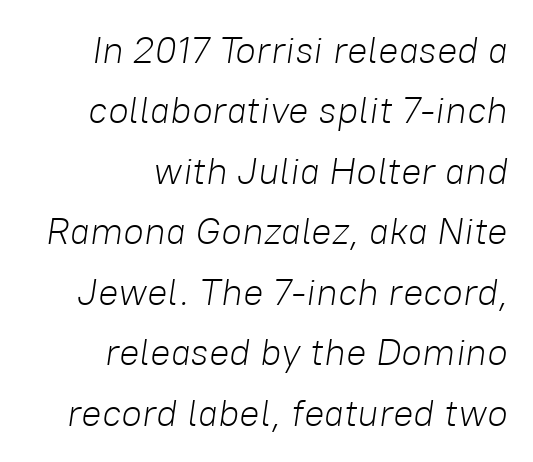
Summary of vertical rhythm: regular, with standard interline spacing. Alignment: flush right. The gaps between neighbouring characters are ordinary and unremarkable. Character widths vary here, with narrow letters taking less room than wide ones. The space directly below the letters is spotless.
